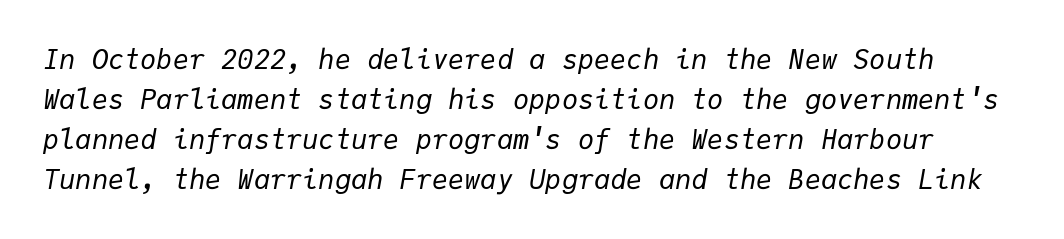
The image shows 27 px text type, italic (leaning right); set normal line spacing (1.48x), normal letter spacing, not underlined.
